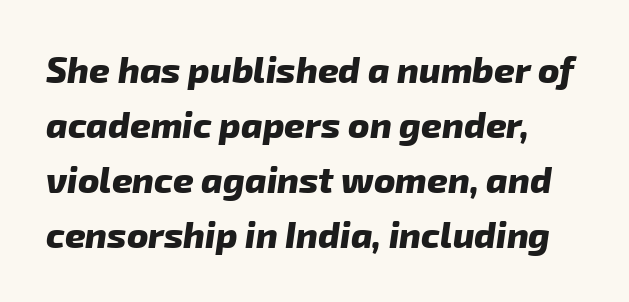
The image shows 36 px heavy sans-serif type; set left-aligned, normal line spacing (1.53x), normal letter spacing, not underlined; low stroke contrast and a medium x-height.
